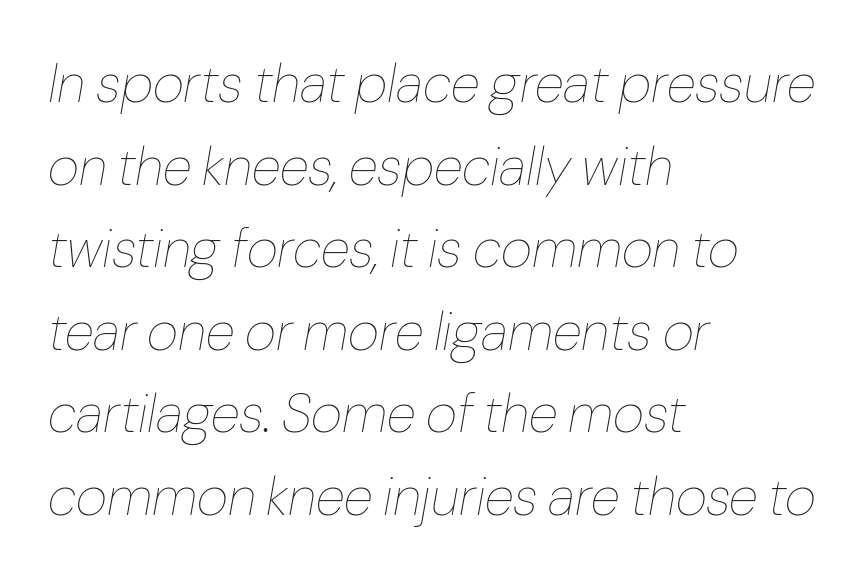
{"italic": "yes", "lean": "right", "slant_degrees": 10, "bold": "no", "weight": "thin", "width": "normal", "stroke_contrast": "low", "x_height": "medium", "monospaced": "no", "underline": "no", "align": "left", "line_spacing": "normal", "line_spacing_ratio": 1.53, "letter_spacing": "normal", "letter_spacing_em": 0.0, "glyph_px": 54}
